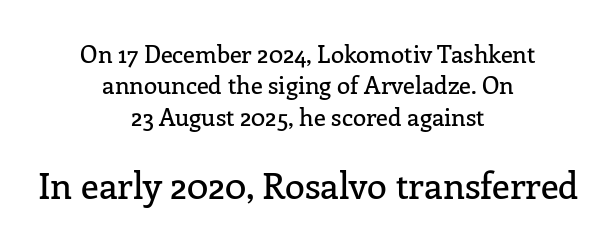
Q: Is the text italic (slanted)? A: No, it is upright.
Q: Is the typeface a serif or a sans-serif typeface? A: Serif.
Q: Is the text underlined? A: No.
Q: How is the paragraph aligned? A: Centered.
Q: Is the spacing between letters normal or unusually wide? A: Normal.
Q: Is the spacing between lines tight, normal or loose? A: Normal.
Q: Which block of text is set in a larger size, the first (top) or the second (bottom)? A: The second (bottom) one.
Q: Width (condensed, normal, or wide)? A: Normal.
Q: Stroke contrast? A: Low.
Q: x-height? A: Medium.
Q: Monospaced? A: No.
